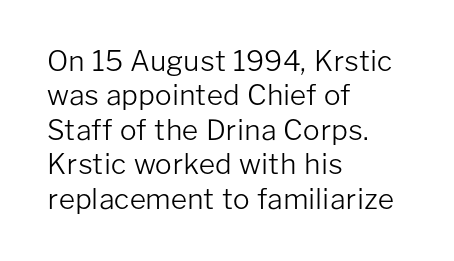
The image shows 28 px light sans-serif type, upright; set left-aligned, line spacing 1.23x, normal letter spacing, not underlined; low stroke contrast and a medium x-height.
